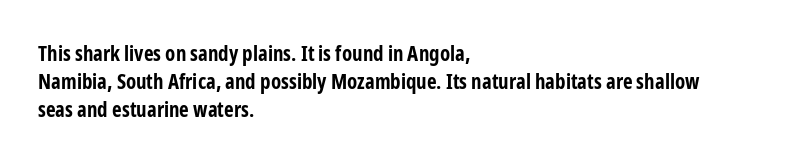
The image shows 21 px bold type, upright; set left-aligned, normal line spacing (1.33x), normal letter spacing, not underlined.
